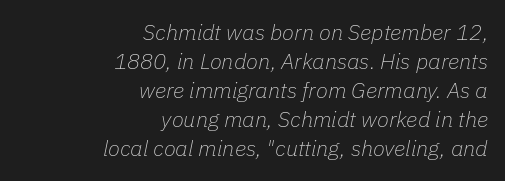
The image shows 22 px text type, italic (leaning right); set right-aligned, normal line spacing (1.32x), normal letter spacing, not underlined.
